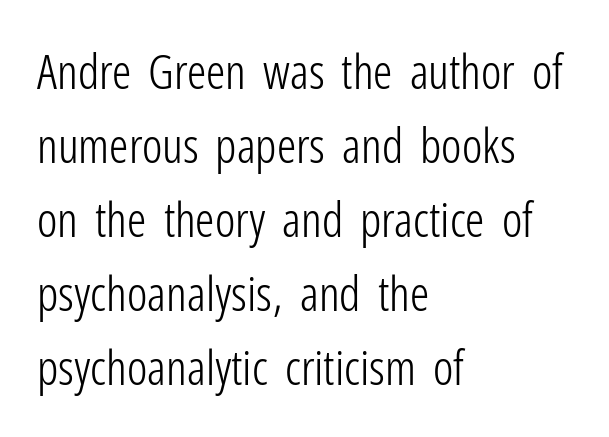
Q: Is the text bold? A: No.
Q: Is the text italic (slanted)? A: No, it is upright.
Q: Is the typeface a serif or a sans-serif typeface? A: Sans-serif.
Q: Is the text underlined? A: No.
Q: How is the paragraph aligned? A: Left-aligned.
Q: Is the spacing between letters normal or unusually wide? A: Normal.
Q: Is the spacing between lines tight, normal or loose? A: Normal.
Q: Width (condensed, normal, or wide)? A: Condensed.
Q: Stroke contrast? A: Low.
Q: x-height? A: Medium.
Q: Monospaced? A: No.
